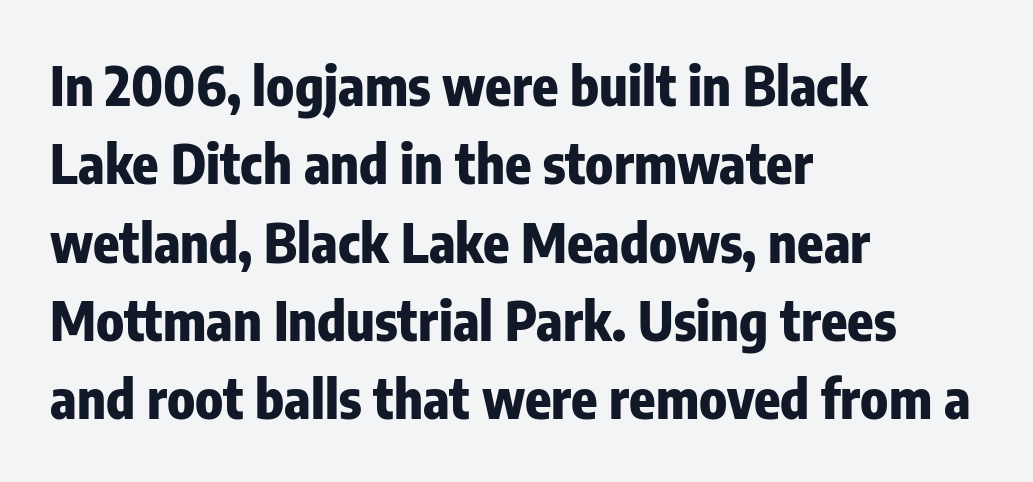
Q: Is the text bold? A: Yes.
Q: Is the text italic (slanted)? A: No, it is upright.
Q: Is the typeface a serif or a sans-serif typeface? A: Sans-serif.
Q: Is the text underlined? A: No.
Q: How is the paragraph aligned? A: Left-aligned.
Q: Is the spacing between letters normal or unusually wide? A: Normal.
Q: Is the spacing between lines tight, normal or loose? A: Normal.
Q: Width (condensed, normal, or wide)? A: Condensed.
Q: Stroke contrast? A: Low.
Q: x-height? A: Medium.
Q: Monospaced? A: No.
